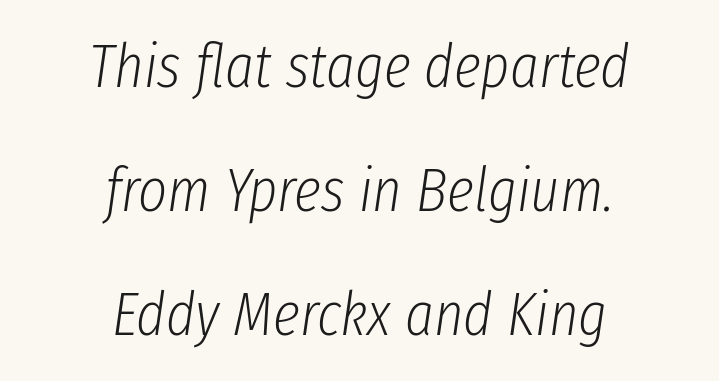
Q: Is the text bold? A: No.
Q: Is the text italic (slanted)? A: Yes, it leans right by about 8 degrees.
Q: Is the text underlined? A: No.
Q: How is the paragraph aligned? A: Centered.
Q: Is the spacing between letters normal or unusually wide? A: Normal.
Q: Is the spacing between lines tight, normal or loose? A: Loose.
Q: Width (condensed, normal, or wide)? A: Condensed.
Q: Stroke contrast? A: Low.
Q: x-height? A: Medium.
Q: Monospaced? A: No.
